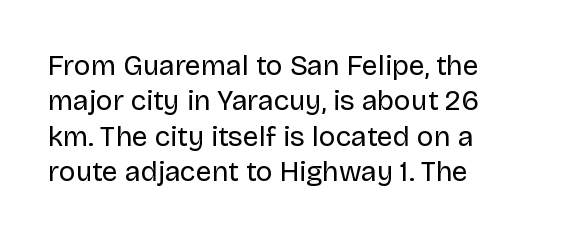
Q: Is the text bold? A: No.
Q: Is the text italic (slanted)? A: No, it is upright.
Q: Is the typeface a serif or a sans-serif typeface? A: Sans-serif.
Q: Is the text underlined? A: No.
Q: How is the paragraph aligned? A: Left-aligned.
Q: Is the spacing between letters normal or unusually wide? A: Normal.
Q: Is the spacing between lines tight, normal or loose? A: Normal.
Q: Width (condensed, normal, or wide)? A: Normal.
Q: Stroke contrast? A: Low.
Q: x-height? A: Large.
Q: Monospaced? A: No.
